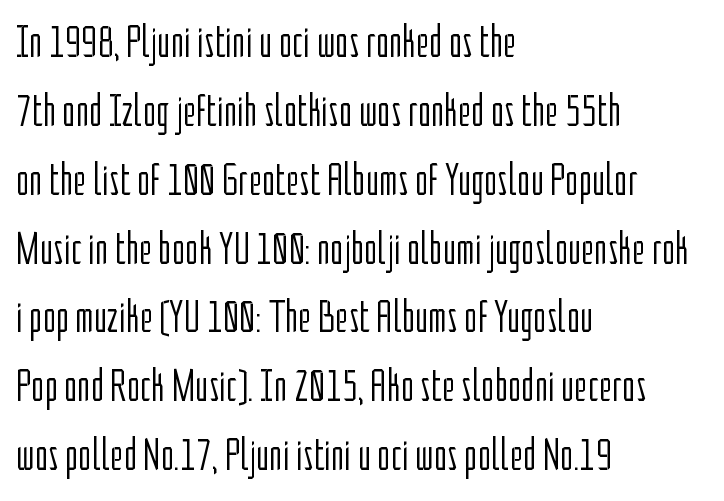
{"serif": "no", "italic": "no", "bold": "no", "weight": "light", "width": "condensed", "stroke_contrast": "low", "x_height": "medium", "monospaced": "no", "underline": "no", "align": "left", "line_spacing": "normal", "line_spacing_ratio": 1.53, "letter_spacing": "normal", "letter_spacing_em": 0.0, "glyph_px": 45}
